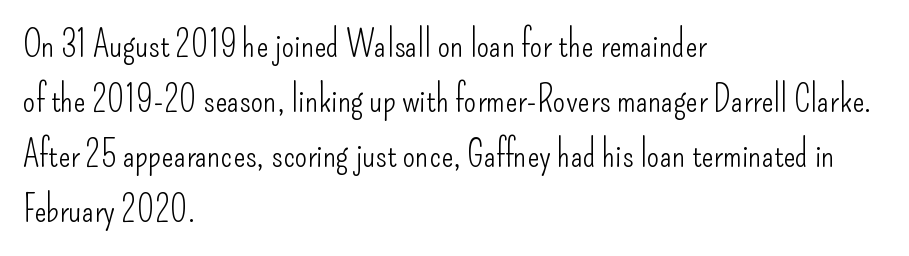
Q: Is the text bold? A: No.
Q: Is the text italic (slanted)? A: No, it is upright.
Q: Is the typeface a serif or a sans-serif typeface? A: Sans-serif.
Q: Is the text underlined? A: No.
Q: How is the paragraph aligned? A: Left-aligned.
Q: Is the spacing between letters normal or unusually wide? A: Normal.
Q: Is the spacing between lines tight, normal or loose? A: Normal.
Q: Width (condensed, normal, or wide)? A: Condensed.
Q: Stroke contrast? A: Low.
Q: x-height? A: Small.
Q: Monospaced? A: No.
